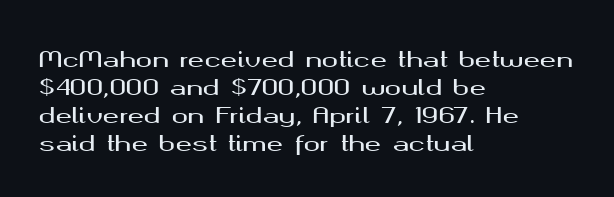
The image shows 22 px text type, upright; set left-aligned, normal line spacing (1.27x), normal letter spacing, not underlined.
